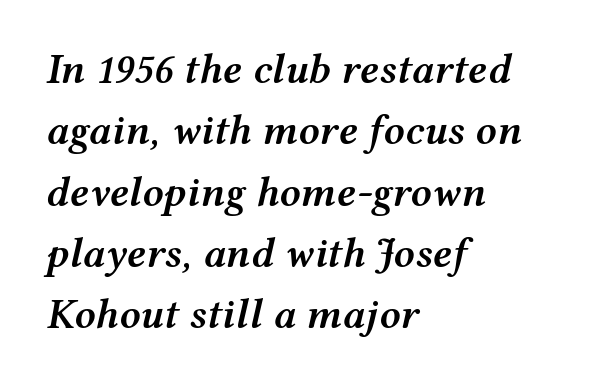
Think of a printed novel: that variable character pitch is what you see here. Does the lettering tilt? It does — this is italic. The typesetter chose a ragged-right arrangement here. The gap between lines stays unmarked. Every letter is mildly thick-stroked: semibold rather than bold. This rendering leaves character spacing at its baseline value.
